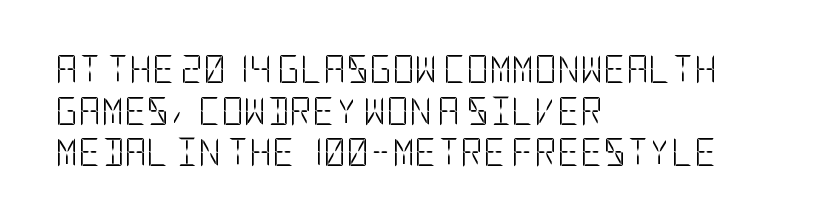
Students, observe: this is what conventionally led text looks like. The text block is weighted toward the left margin, trailing off unevenly rightward. Nope, no serifs anywhere on these letters. Italic? Not at all — the glyphs are vertical.
